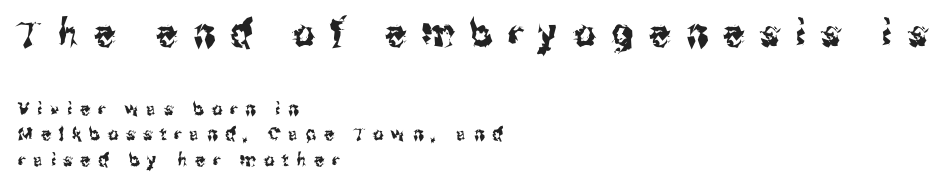
The image shows 37 px condensed sans-serif type, upright; set left-aligned, normal line spacing (1.43x), unusually wide letter spacing (+0.44 em), not underlined; the first (top) block is 2.06x larger; medium stroke contrast and a medium x-height.
